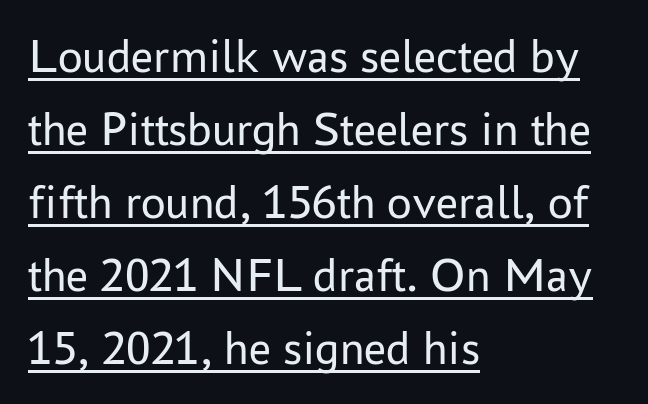
Note the varied advance widths — an 'i' is clearly narrower than an 'm'. Which margin do the lines hug? The left one — the right edge is uneven. A typesetter would label this face a sans. The horizontal fit of the characters is conventional and even. This sample keeps an unexceptional amount of space between lines. No heavy texture on the line: the type isn't bold.
